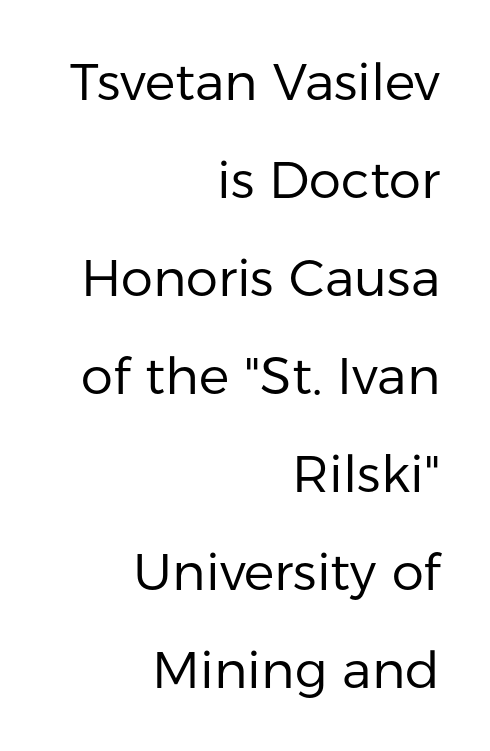
{"serif": "no", "italic": "no", "bold": "no", "weight": "regular", "width": "normal", "stroke_contrast": "low", "x_height": "medium", "monospaced": "no", "underline": "no", "align": "right", "line_spacing": "loose", "line_spacing_ratio": 1.92, "letter_spacing": "normal", "letter_spacing_em": 0.0, "glyph_px": 51}
